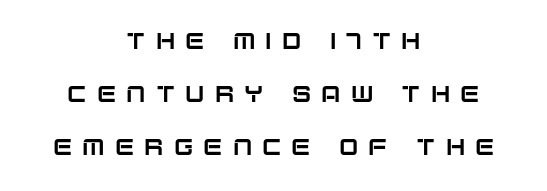
Q: Is the text italic (slanted)? A: No, it is upright.
Q: Is the text underlined? A: No.
Q: How is the paragraph aligned? A: Centered.
Q: Is the spacing between letters normal or unusually wide? A: Unusually wide.
Q: Is the spacing between lines tight, normal or loose? A: Loose.
